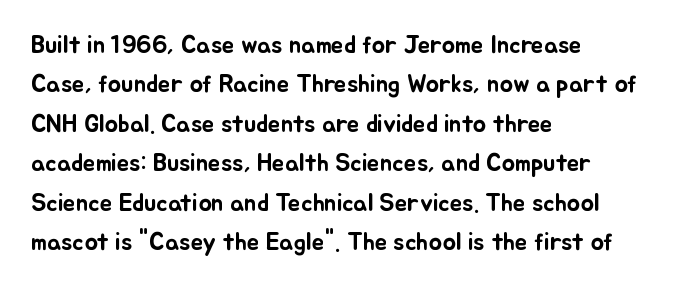
Q: Is the text italic (slanted)? A: No, it is upright.
Q: Is the text underlined? A: No.
Q: How is the paragraph aligned? A: Left-aligned.
Q: Is the spacing between letters normal or unusually wide? A: Normal.
Q: Is the spacing between lines tight, normal or loose? A: Normal.
